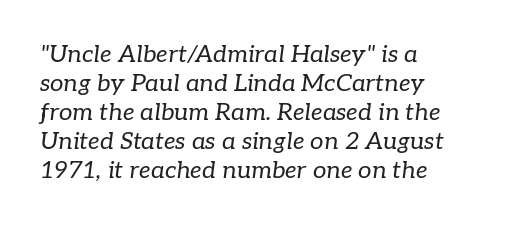
The image shows 24 px text type, italic (leaning right); set left-aligned, line spacing 1.21x, normal letter spacing, not underlined.
